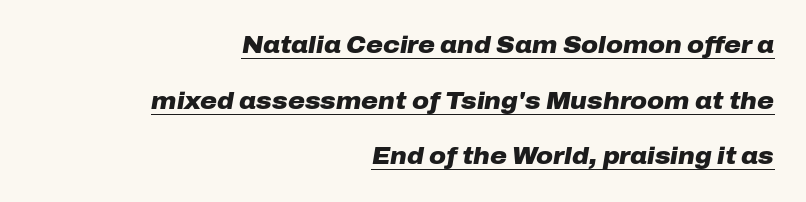
{"italic": "yes", "lean": "right", "slant_degrees": 10, "bold": "yes", "underline": "yes", "align": "right", "line_spacing": "loose", "line_spacing_ratio": 2.42, "letter_spacing": "normal", "letter_spacing_em": 0.0, "glyph_px": 23}
